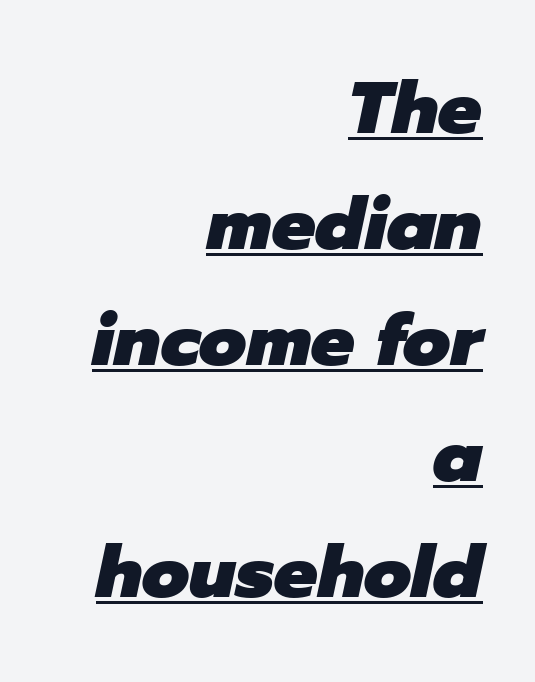
The image shows 73 px heavy type, italic (leaning right); set right-aligned, normal line spacing (1.59x), normal letter spacing, underlined; low stroke contrast and a medium x-height.
